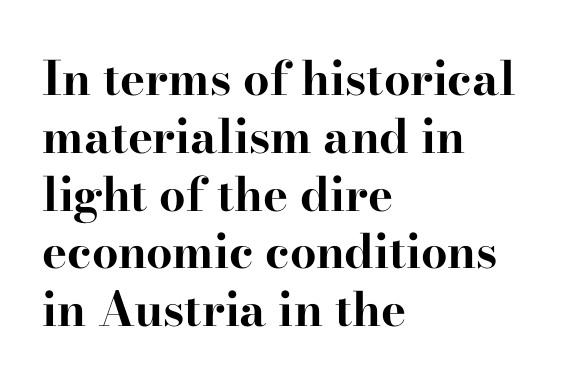
The image shows 47 px bold, wide serif type, upright; set left-aligned, line spacing 1.23x, normal letter spacing, not underlined; high stroke contrast and a small x-height.
